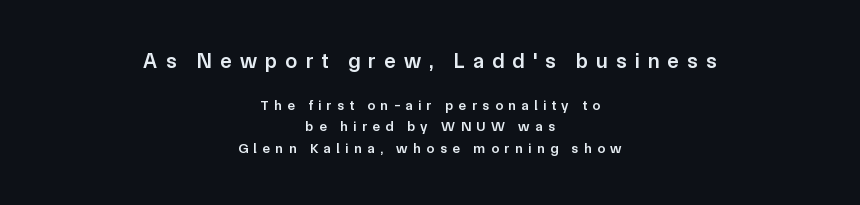
The type sits square on the baseline with zero lean. Both edges are ragged and mirror each other, which tells us the setting is centered. Observe the wide spacing: letters keep a clear distance from each other. This sample keeps an unexceptional amount of space between lines. The initial chunk of copy outweighs the following chunk in type size. Typographic density is moderately raised because the face is semibold.
